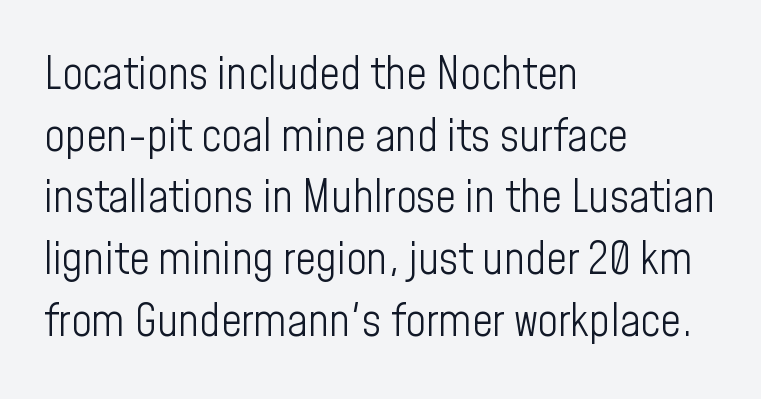
Q: Is the text bold? A: No.
Q: Is the text italic (slanted)? A: No, it is upright.
Q: Is the typeface a serif or a sans-serif typeface? A: Sans-serif.
Q: Is the text underlined? A: No.
Q: How is the paragraph aligned? A: Left-aligned.
Q: Is the spacing between letters normal or unusually wide? A: Normal.
Q: Is the spacing between lines tight, normal or loose? A: Normal.
Q: Width (condensed, normal, or wide)? A: Condensed.
Q: Stroke contrast? A: Low.
Q: x-height? A: Medium.
Q: Monospaced? A: No.
